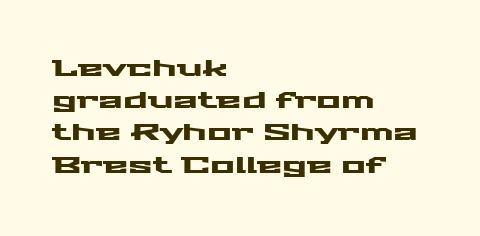
Does the leading feel generous? No, just average. The paragraph shown leans on its left margin. The string is rendered with underlining switched off. Here the glyphs are tracked normally, forming tight word shapes. The font's upright variant was chosen for this text.
